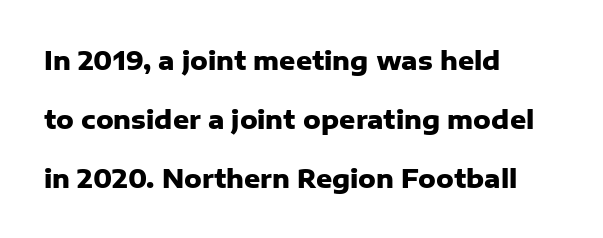
{"italic": "no", "bold": "yes", "underline": "no", "align": "left", "line_spacing": "loose", "line_spacing_ratio": 2.36, "letter_spacing": "normal", "letter_spacing_em": 0.0, "glyph_px": 25}
